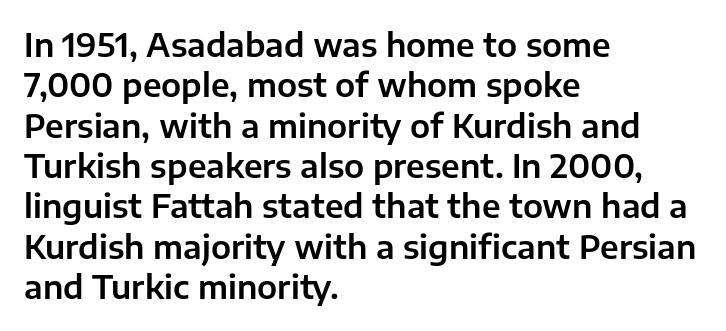
Q: Is the text italic (slanted)? A: No, it is upright.
Q: Is the typeface a serif or a sans-serif typeface? A: Sans-serif.
Q: Is the text underlined? A: No.
Q: How is the paragraph aligned? A: Left-aligned.
Q: Is the spacing between letters normal or unusually wide? A: Normal.
Q: Is the spacing between lines tight, normal or loose? A: Normal.
Q: Width (condensed, normal, or wide)? A: Normal.
Q: Stroke contrast? A: Low.
Q: x-height? A: Medium.
Q: Monospaced? A: No.
